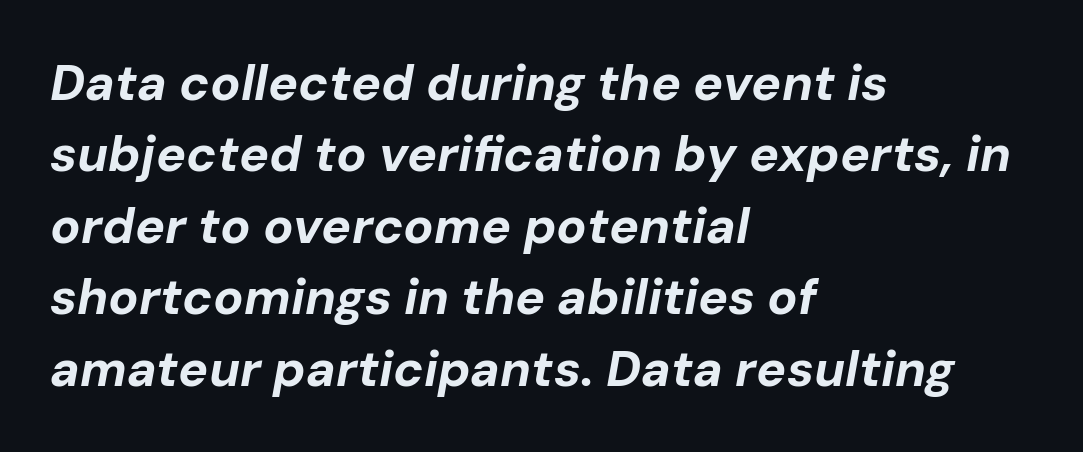
The image shows 50 px bold type, italic (leaning right); set left-aligned, normal line spacing (1.43x), normal letter spacing, not underlined; low stroke contrast and a medium x-height.
